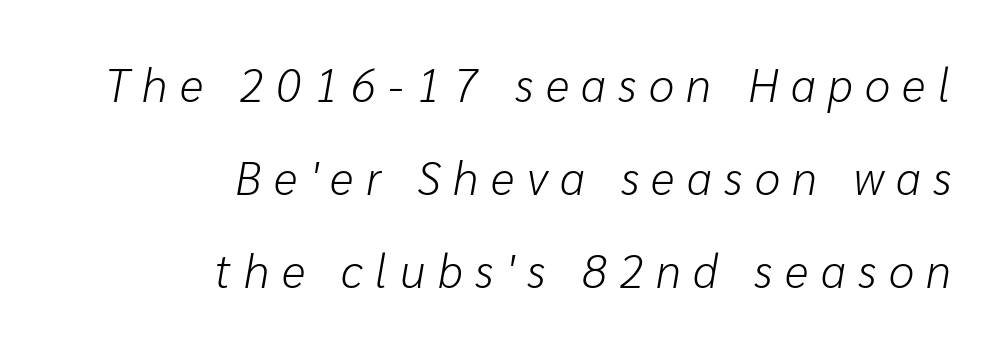
A flush-right, rag-left setting is used for this passage. Glance below the letters and you will spot only blank space. Proportional: the letters do not fall into vertical columns. Someone cranked the tracking dial way up on this one.
